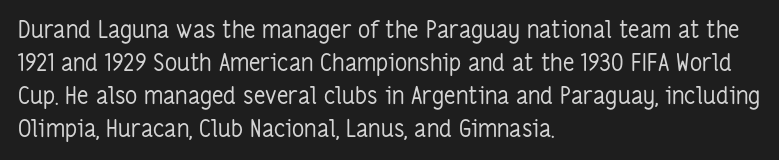
These lines stack with their left ends in a neat column. Letters rest on an invisible, unmarked baseline. The lines sit at an ordinary, default distance from one another. The type sits square on the baseline with zero lean. No letter is thick-stroked: the sample isn't bold. Default kerning and tracking; the words read as compact shapes.
